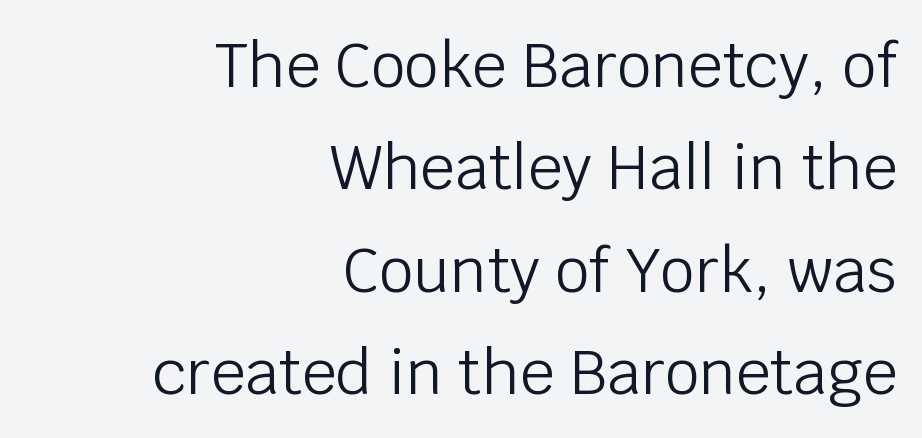
Letter spacing: default. The typeface has the unassuming heft of standard copy or less. Compared with a flush-left layout, this one pins lines to the opposite, right side. Letters rest on an invisible, unmarked baseline. The designer left line spacing at the default. Varying glyph widths throughout — classic text-font behaviour.
